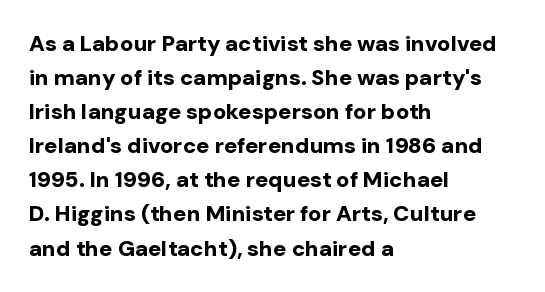
{"italic": "no", "bold": "yes", "underline": "no", "align": "left", "line_spacing": "normal", "line_spacing_ratio": 1.55, "letter_spacing": "normal", "letter_spacing_em": 0.0, "glyph_px": 22}
